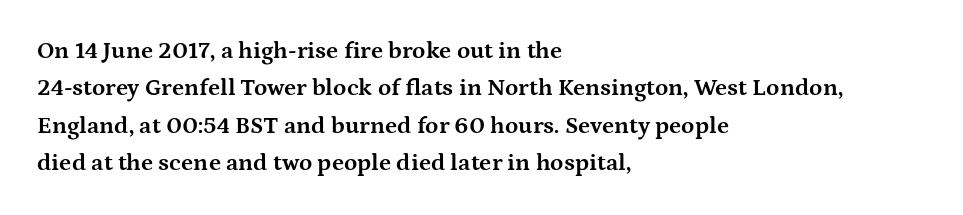
{"italic": "no", "bold": "yes", "underline": "no", "align": "left", "line_spacing": "normal", "line_spacing_ratio": 1.56, "letter_spacing": "normal", "letter_spacing_em": 0.0, "glyph_px": 24}
